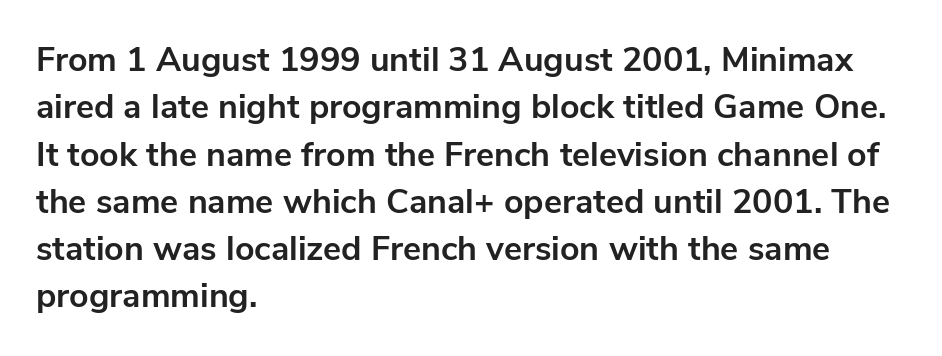
The image shows 34 px bold sans-serif type, upright; set left-aligned, normal line spacing (1.39x), normal letter spacing, not underlined; low stroke contrast and a medium x-height.
